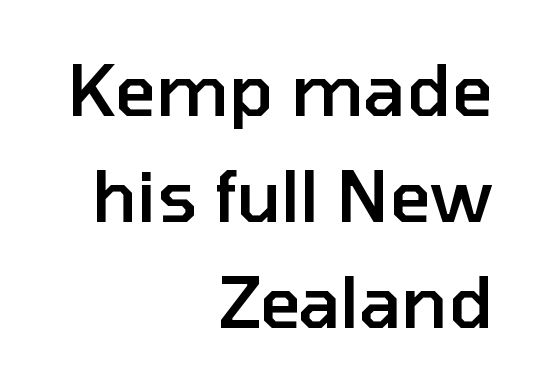
{"serif": "no", "italic": "no", "bold": "semi", "weight": "semibold", "width": "normal", "stroke_contrast": "low", "x_height": "medium", "monospaced": "no", "underline": "no", "align": "right", "line_spacing": "normal", "line_spacing_ratio": 1.49, "letter_spacing": "normal", "letter_spacing_em": 0.0, "glyph_px": 71}
